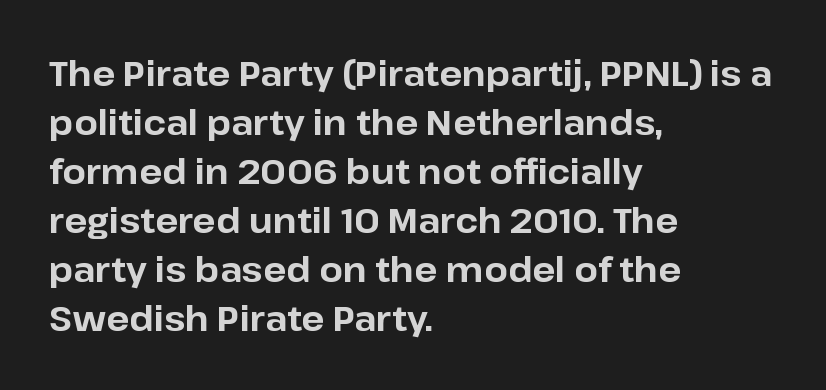
Q: Is the text bold? A: Yes.
Q: Is the text italic (slanted)? A: No, it is upright.
Q: Is the typeface a serif or a sans-serif typeface? A: Sans-serif.
Q: Is the text underlined? A: No.
Q: How is the paragraph aligned? A: Left-aligned.
Q: Is the spacing between letters normal or unusually wide? A: Normal.
Q: Is the spacing between lines tight, normal or loose? A: Normal.
Q: Width (condensed, normal, or wide)? A: Normal.
Q: Stroke contrast? A: Low.
Q: x-height? A: Medium.
Q: Monospaced? A: No.
